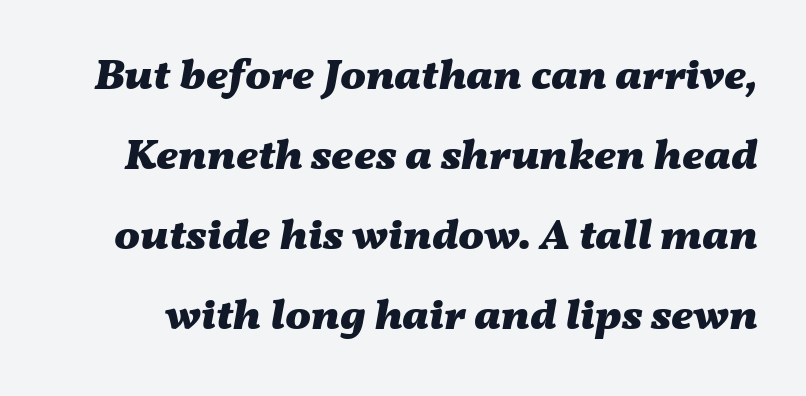
{"italic": "yes", "lean": "right", "slant_degrees": 11, "bold": "yes", "weight": "heavy", "width": "wide", "stroke_contrast": "medium", "x_height": "medium", "monospaced": "no", "underline": "no", "line_spacing_ratio": 1.86, "letter_spacing": "normal", "letter_spacing_em": 0.0, "glyph_px": 43}
